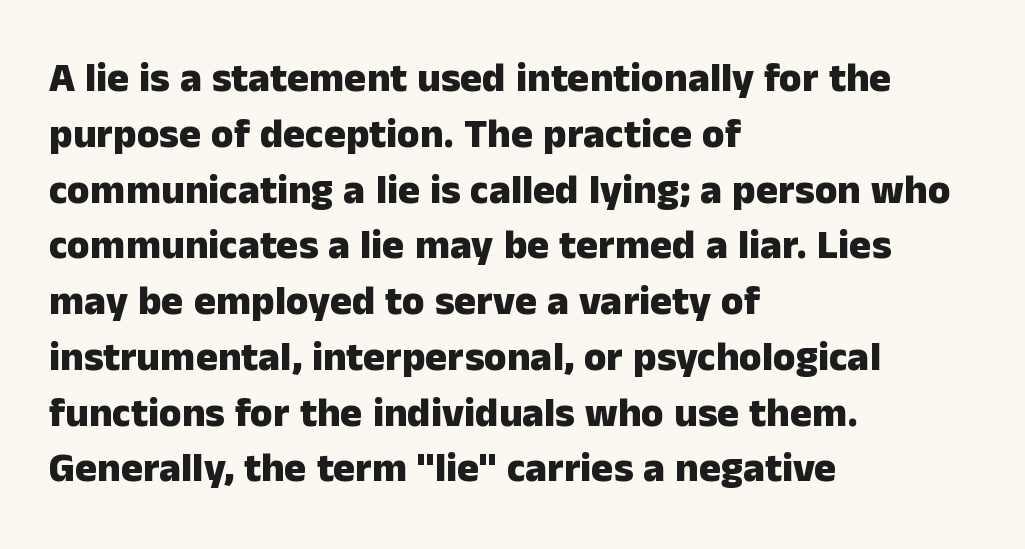
The designer went with a sans here, leaving each stem footless. Rule under the text: the space is simply empty. Short note: letters normally spaced. In CSS terms this would be text-align: left. You'd pick this weight for a headline — it's a proper bold.
